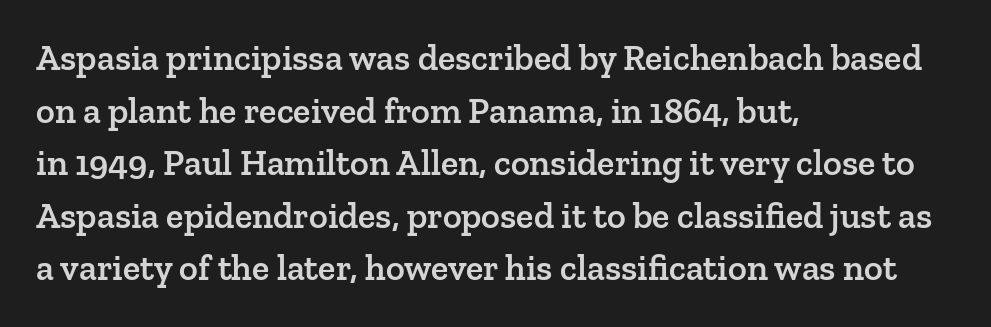
The image shows 36 px semibold serif type, upright; set left-aligned, normal line spacing (1.46x), normal letter spacing, not underlined; low stroke contrast and a medium x-height.
